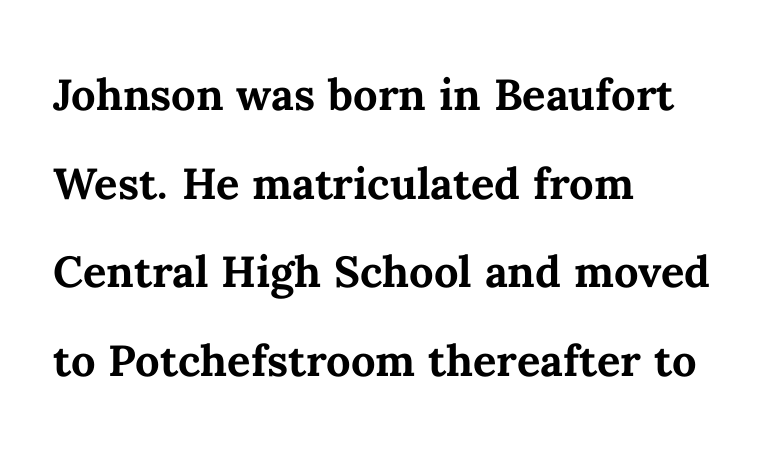
The image shows 58 px semibold type, upright; set left-aligned, normal line spacing (1.53x), normal letter spacing, not underlined; medium stroke contrast and a medium x-height.
